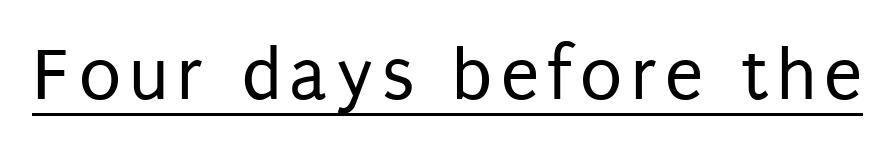
{"serif": "no", "italic": "no", "bold": "no", "weight": "regular", "width": "condensed", "stroke_contrast": "low", "x_height": "large", "monospaced": "no", "underline": "yes", "glyph_px": 77}
